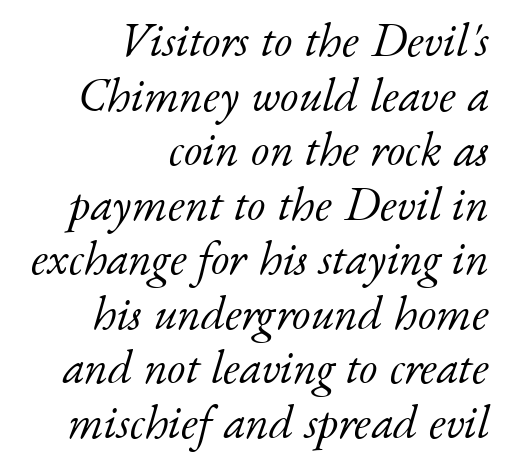
{"serif": "yes", "italic": "yes", "lean": "right", "slant_degrees": 17, "bold": "no", "weight": "light", "width": "normal", "stroke_contrast": "low", "x_height": "small", "monospaced": "no", "underline": "no", "align": "right", "line_spacing_ratio": 1.16, "letter_spacing": "normal", "letter_spacing_em": 0.0, "glyph_px": 47}
